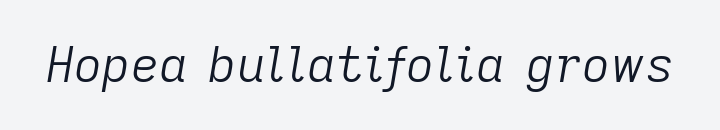
The image shows 49 px light type, italic (leaning right); set normal letter spacing, not underlined; low stroke contrast and a medium x-height.
